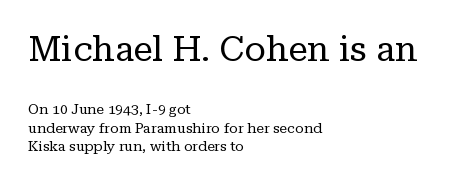
Q: Is the text bold? A: No.
Q: Is the text italic (slanted)? A: No, it is upright.
Q: Is the typeface a serif or a sans-serif typeface? A: Serif.
Q: Is the text underlined? A: No.
Q: How is the paragraph aligned? A: Left-aligned.
Q: Is the spacing between letters normal or unusually wide? A: Normal.
Q: Is the spacing between lines tight, normal or loose? A: Normal.
Q: Which block of text is set in a larger size, the first (top) or the second (bottom)? A: The first (top) one.
Q: Width (condensed, normal, or wide)? A: Normal.
Q: Stroke contrast? A: Low.
Q: x-height? A: Medium.
Q: Monospaced? A: No.
